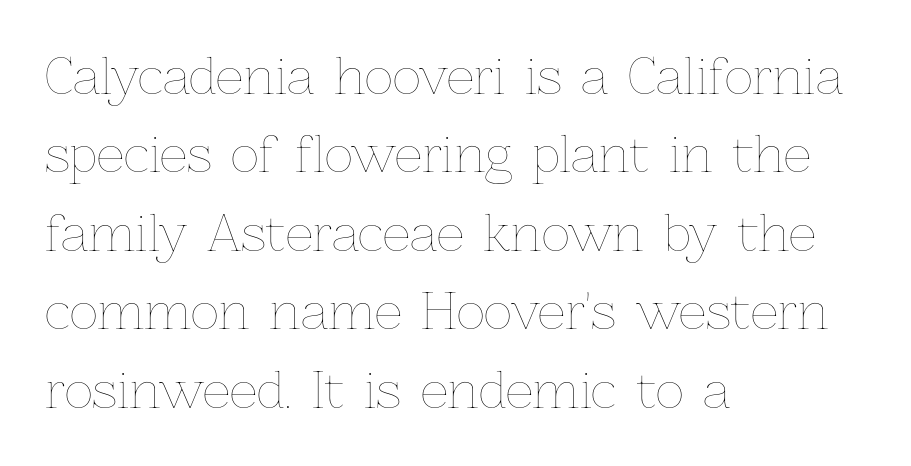
The image shows 49 px thin type, upright; set left-aligned, normal line spacing (1.6x), normal letter spacing, not underlined; low stroke contrast and a medium x-height.
